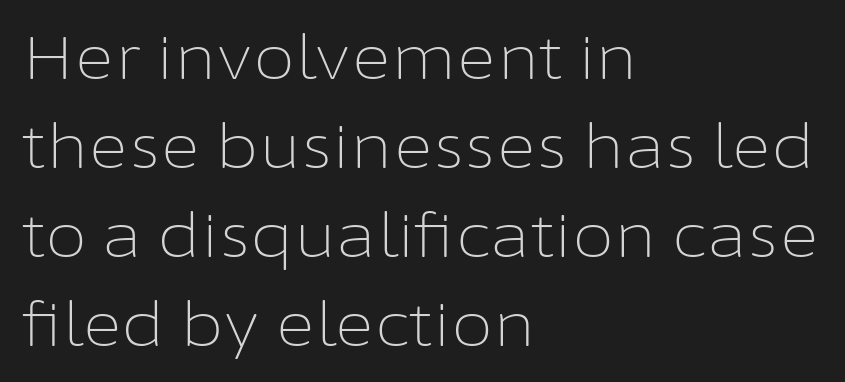
Compared with typical body copy, the letter spacing here is the same. The rendering uses natural spacing where letterforms have individual widths. Notice how the passage keeps a crisp vertical edge on the left only. Quick note: interline space is typical. This is the regular roman posture of the typeface.
